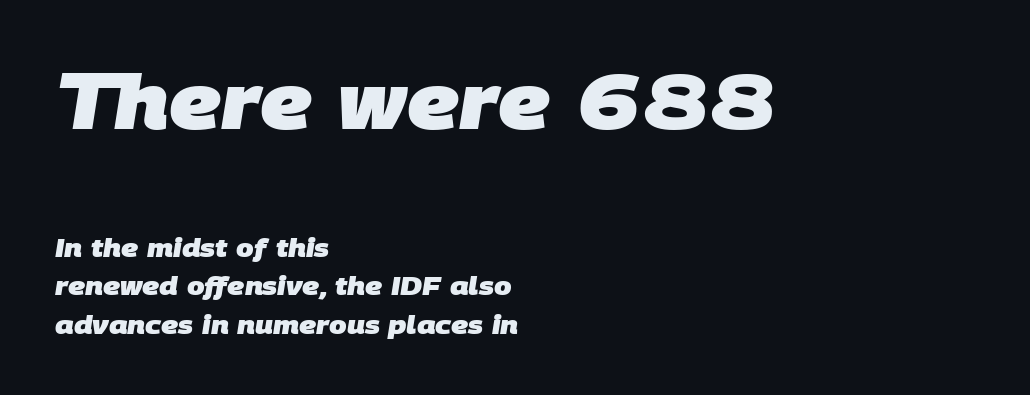
{"serif": "no", "bold": "yes", "weight": "heavy", "width": "normal", "stroke_contrast": "low", "x_height": "large", "monospaced": "no", "underline": "no", "align": "left", "line_spacing": "normal", "line_spacing_ratio": 1.53, "letter_spacing": "normal", "letter_spacing_em": 0.0, "larger_block": "first", "size_ratio": 3.04, "glyph_px": 76}
